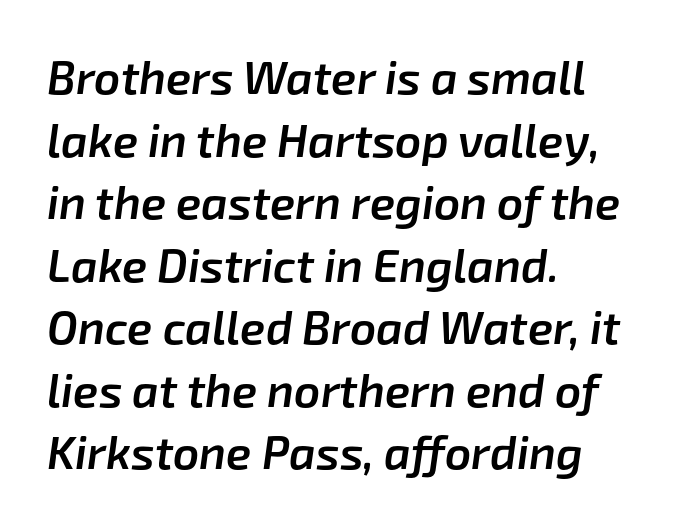
{"italic": "yes", "lean": "right", "slant_degrees": 8, "bold": "semi", "weight": "semibold", "width": "normal", "stroke_contrast": "low", "x_height": "medium", "monospaced": "no", "underline": "no", "align": "left", "line_spacing": "normal", "line_spacing_ratio": 1.36, "letter_spacing": "normal", "letter_spacing_em": 0.0, "glyph_px": 46}
